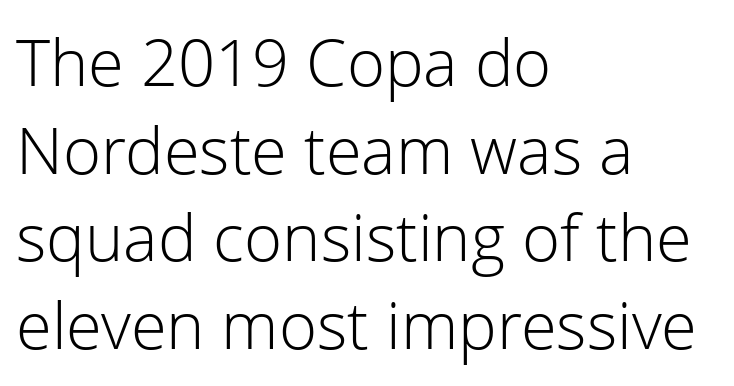
Q: Is the text bold? A: No.
Q: Is the text italic (slanted)? A: No, it is upright.
Q: Is the typeface a serif or a sans-serif typeface? A: Sans-serif.
Q: Is the text underlined? A: No.
Q: How is the paragraph aligned? A: Left-aligned.
Q: Is the spacing between letters normal or unusually wide? A: Normal.
Q: Is the spacing between lines tight, normal or loose? A: Normal.
Q: Width (condensed, normal, or wide)? A: Normal.
Q: Stroke contrast? A: Low.
Q: x-height? A: Medium.
Q: Monospaced? A: No.
